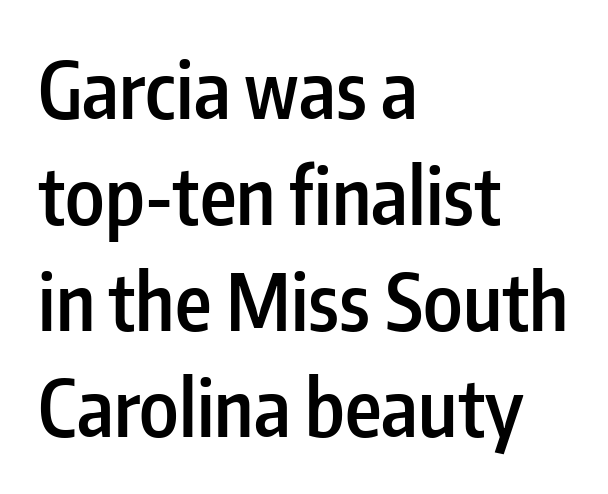
Q: Is the text bold? A: Semi-bold.
Q: Is the text italic (slanted)? A: No, it is upright.
Q: Is the typeface a serif or a sans-serif typeface? A: Sans-serif.
Q: Is the text underlined? A: No.
Q: How is the paragraph aligned? A: Left-aligned.
Q: Is the spacing between letters normal or unusually wide? A: Normal.
Q: Is the spacing between lines tight, normal or loose? A: Normal.
Q: Width (condensed, normal, or wide)? A: Condensed.
Q: Stroke contrast? A: Low.
Q: x-height? A: Medium.
Q: Monospaced? A: No.
